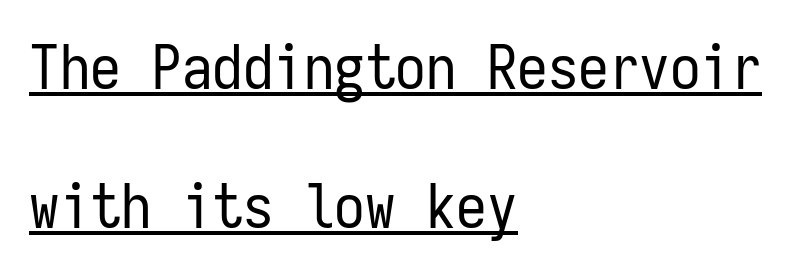
Stem width sits at or under what a default text font uses. This block would shrink considerably if given ordinary leading; it's expanded now. You can tell it's not italic because the verticals are truly vertical. The specimen includes a rule beneath the text block's lines. Check where the strokes stop: nothing finishes them off — pure sans.
